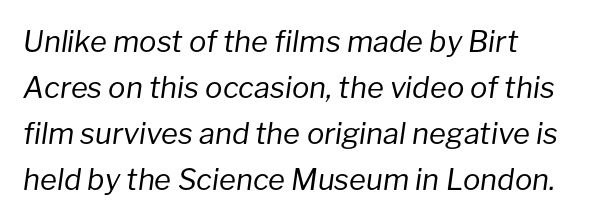
This sample has the flowing, uneven cadence of proportional lettering. The type is set solid horizontally, with unmodified tracking. Has an underline been added? It has not. Summary of vertical rhythm: regular, with standard interline spacing. The typesetting does not lean heavy: it is not bold.
